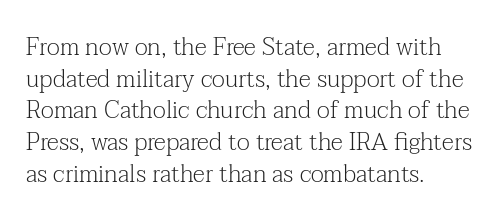
Q: Is the text bold? A: No.
Q: Is the text italic (slanted)? A: No, it is upright.
Q: Is the text underlined? A: No.
Q: How is the paragraph aligned? A: Left-aligned.
Q: Is the spacing between letters normal or unusually wide? A: Normal.
Q: Is the spacing between lines tight, normal or loose? A: Normal.
